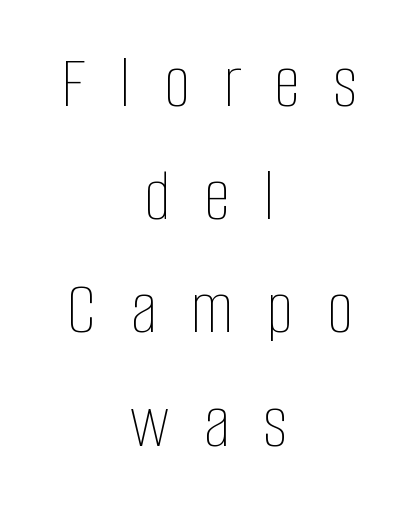
The image shows 76 px thin, condensed type, upright; set centered, normal line spacing (1.49x), unusually wide letter spacing (+0.44 em), not underlined; low stroke contrast and a large x-height.
